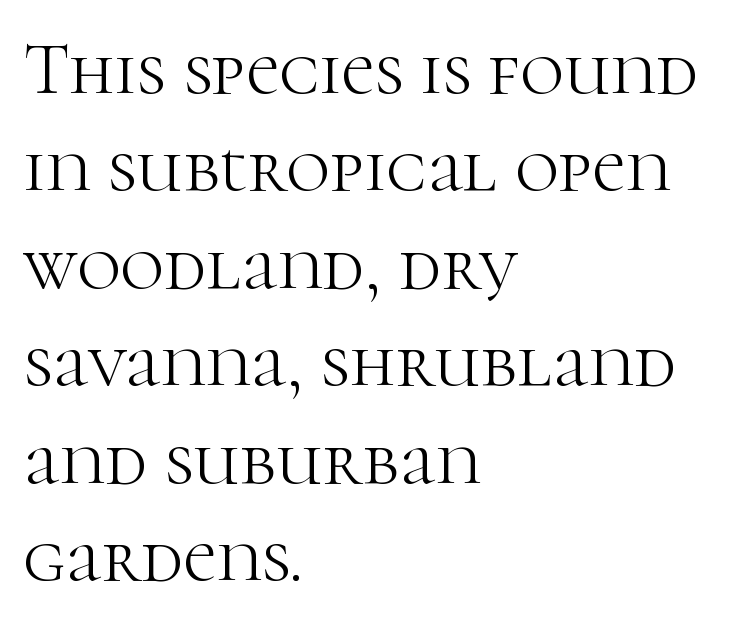
{"serif": "yes", "italic": "no", "bold": "no", "weight": "light", "width": "normal", "stroke_contrast": "high", "x_height": "medium", "monospaced": "no", "underline": "no", "align": "left", "line_spacing": "normal", "line_spacing_ratio": 1.3, "letter_spacing": "normal", "letter_spacing_em": 0.0, "glyph_px": 75}
